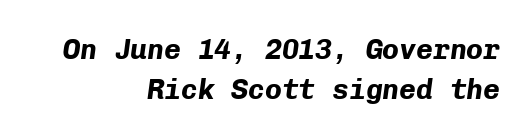
{"italic": "yes", "lean": "right", "slant_degrees": 8, "bold": "yes", "weight": "bold", "width": "normal", "stroke_contrast": "low", "x_height": "medium", "monospaced": "yes", "underline": "no", "align": "right", "line_spacing": "normal", "line_spacing_ratio": 1.42, "letter_spacing": "normal", "letter_spacing_em": 0.0, "glyph_px": 28}
